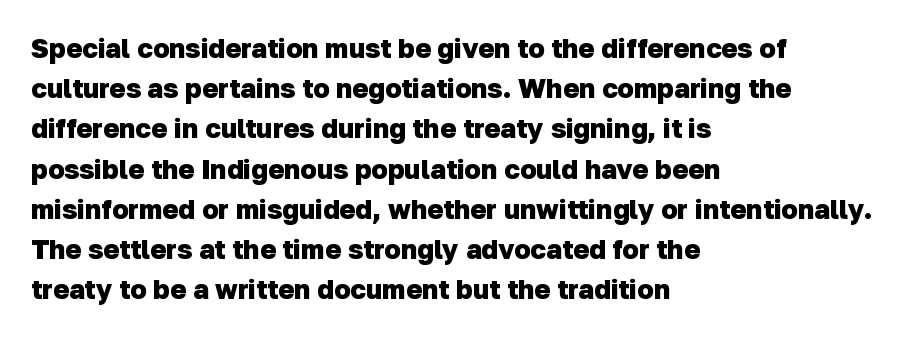
Q: Is the text bold? A: Yes.
Q: Is the text underlined? A: No.
Q: How is the paragraph aligned? A: Left-aligned.
Q: Is the spacing between letters normal or unusually wide? A: Normal.
Q: Is the spacing between lines tight, normal or loose? A: Normal.
